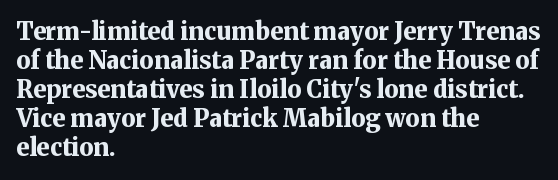
{"italic": "no", "bold": "yes", "underline": "no", "align": "left", "line_spacing_ratio": 1.21, "letter_spacing": "normal", "letter_spacing_em": 0.0, "glyph_px": 24}
